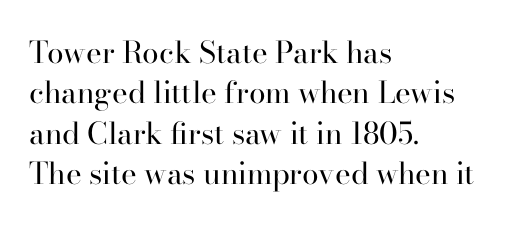
Nobody drew a line under any word here. On a weight scale, this lands at 450 or below. The passage shown is typed in a proportional face where columns would drift. The rows are spaced the way most documents space them.
